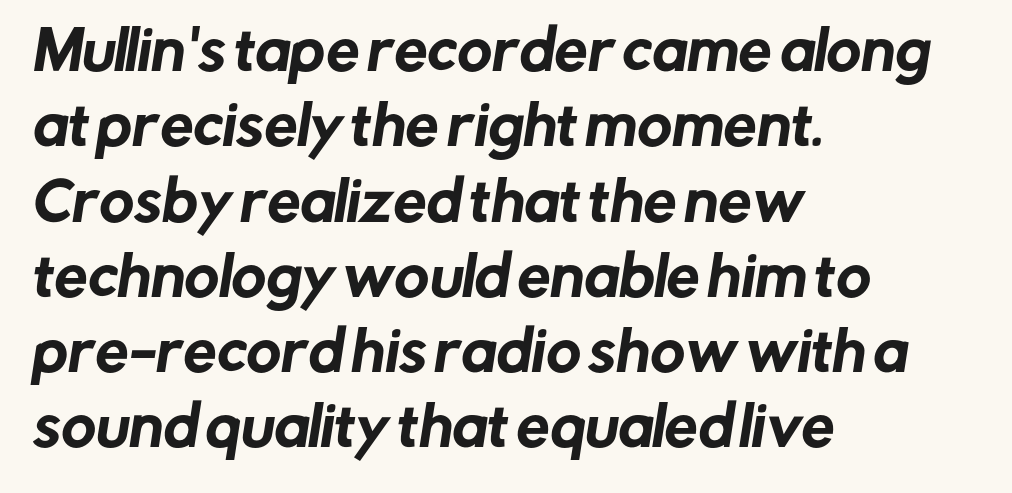
{"serif": "no", "width": "normal", "stroke_contrast": "low", "x_height": "medium", "monospaced": "no", "underline": "no", "align": "left", "line_spacing": "normal", "line_spacing_ratio": 1.42, "letter_spacing": "normal", "letter_spacing_em": 0.0, "glyph_px": 53}
